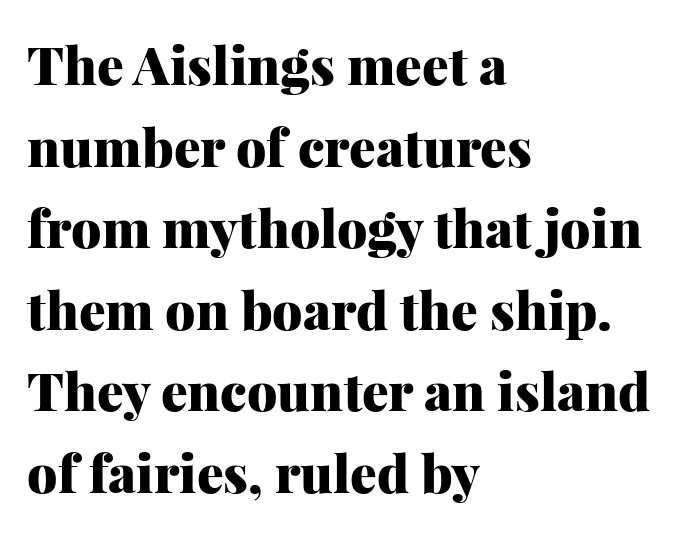
It's the straight-up-and-down kind of type. Each letter keeps its own natural width here, so spacing adapts to shape. The passage shown is typeset with a serif family. Honestly, the row spacing looks completely unremarkable. The letters are bold, with thick, heavy strokes. This sample uses plain, unmodified letter spacing.
